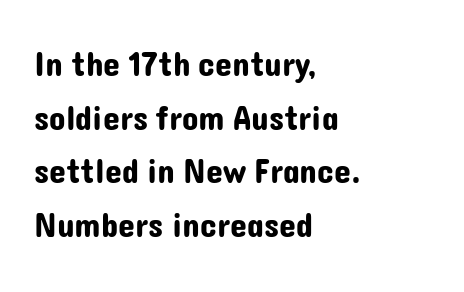
The image shows 34 px sans-serif type, upright; set left-aligned, normal line spacing (1.58x), normal letter spacing, not underlined; low stroke contrast and a medium x-height.
